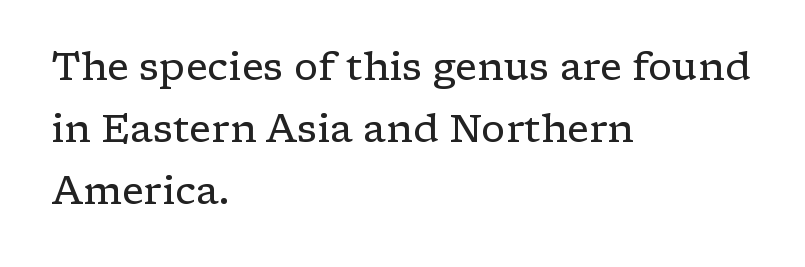
Q: Is the text bold? A: No.
Q: Is the text italic (slanted)? A: No, it is upright.
Q: Is the typeface a serif or a sans-serif typeface? A: Serif.
Q: Is the text underlined? A: No.
Q: How is the paragraph aligned? A: Left-aligned.
Q: Is the spacing between letters normal or unusually wide? A: Normal.
Q: Is the spacing between lines tight, normal or loose? A: Normal.
Q: Width (condensed, normal, or wide)? A: Wide.
Q: Stroke contrast? A: Low.
Q: x-height? A: Medium.
Q: Monospaced? A: No.
